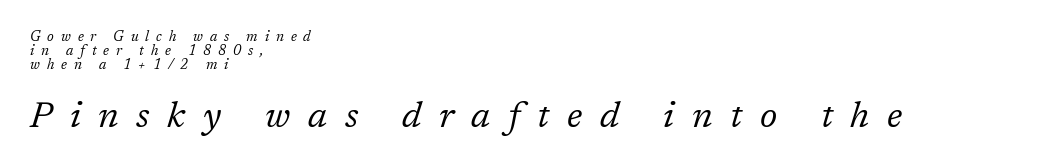
Q: Is the text bold? A: No.
Q: Is the text italic (slanted)? A: Yes, it leans right by about 17 degrees.
Q: Is the typeface a serif or a sans-serif typeface? A: Serif.
Q: Is the text underlined? A: No.
Q: How is the paragraph aligned? A: Left-aligned.
Q: Is the spacing between letters normal or unusually wide? A: Unusually wide.
Q: Is the spacing between lines tight, normal or loose? A: Tight.
Q: Which block of text is set in a larger size, the first (top) or the second (bottom)? A: The second (bottom) one.
Q: Width (condensed, normal, or wide)? A: Normal.
Q: Stroke contrast? A: Low.
Q: x-height? A: Medium.
Q: Monospaced? A: No.
